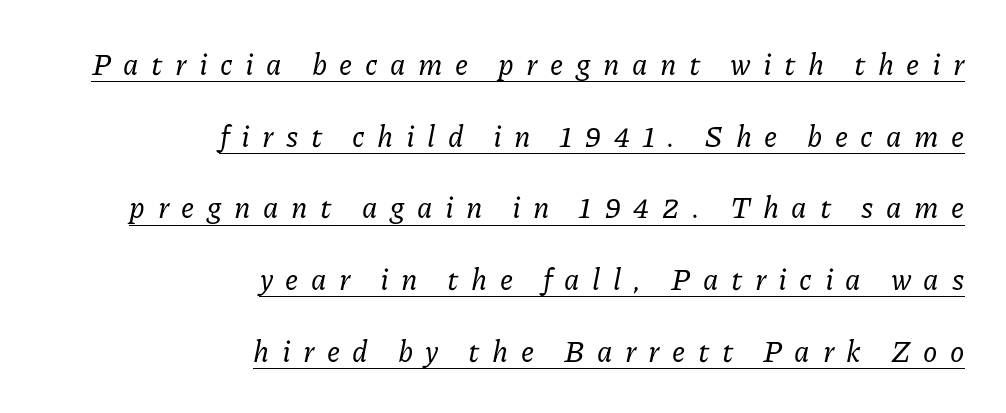
{"serif": "yes", "italic": "yes", "lean": "right", "slant_degrees": 11, "width": "normal", "stroke_contrast": "low", "x_height": "medium", "monospaced": "no", "underline": "yes", "align": "right", "line_spacing": "loose", "line_spacing_ratio": 2.47, "letter_spacing": "wide", "letter_spacing_em": 0.43, "glyph_px": 29}
